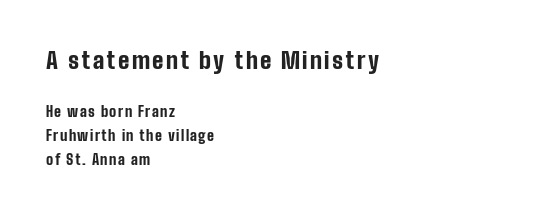
The image shows 23 px bold type, upright; set left-aligned, normal line spacing (1.69x), not underlined; the first (top) block is 1.64x larger.
